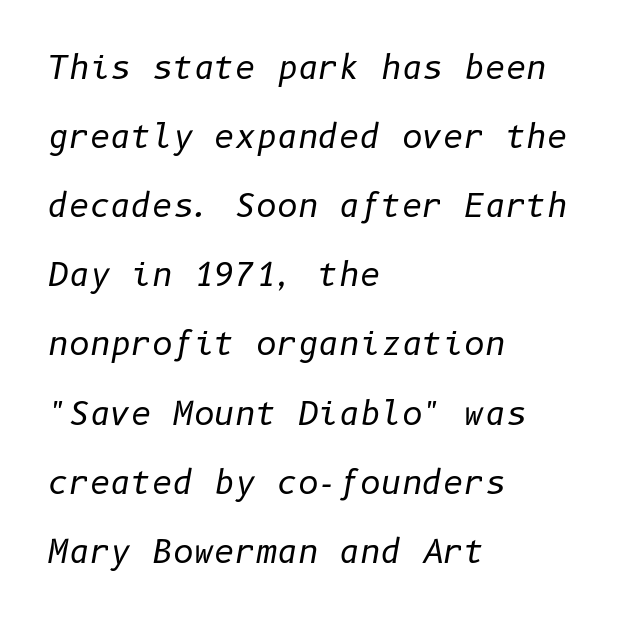
Q: Is the text bold? A: No.
Q: Is the text italic (slanted)? A: Yes, it leans right by about 10 degrees.
Q: Is the text underlined? A: No.
Q: How is the paragraph aligned? A: Left-aligned.
Q: Is the spacing between letters normal or unusually wide? A: Normal.
Q: Is the spacing between lines tight, normal or loose? A: Loose.
Q: Width (condensed, normal, or wide)? A: Normal.
Q: Stroke contrast? A: Low.
Q: x-height? A: Medium.
